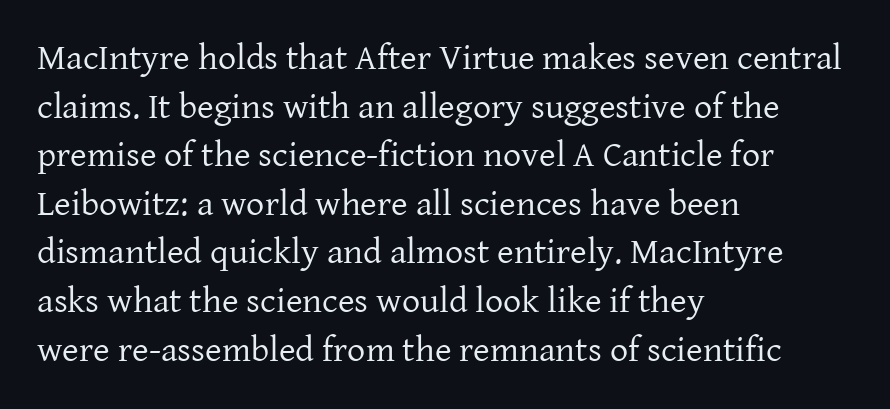
The image shows 36 px regular-weight serif type, upright; set left-aligned, normal line spacing (1.35x), normal letter spacing, not underlined; low stroke contrast and a medium x-height.
